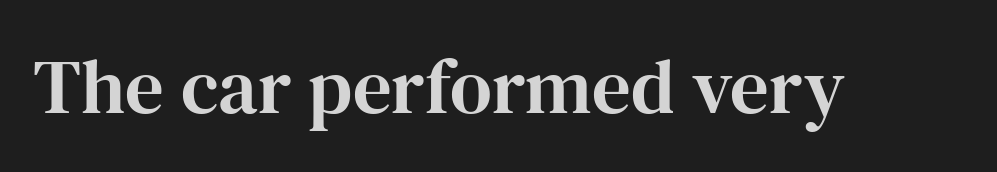
Q: Is the text italic (slanted)? A: No, it is upright.
Q: Is the typeface a serif or a sans-serif typeface? A: Serif.
Q: Is the text underlined? A: No.
Q: Is the spacing between letters normal or unusually wide? A: Normal.
Q: Width (condensed, normal, or wide)? A: Normal.
Q: Stroke contrast? A: High.
Q: x-height? A: Medium.
Q: Monospaced? A: No.
